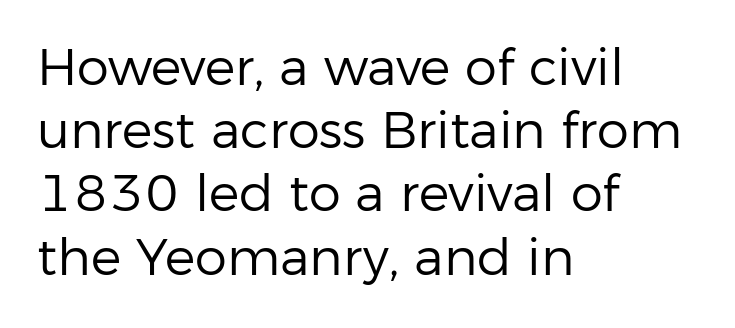
{"serif": "no", "italic": "no", "bold": "no", "weight": "regular", "width": "normal", "stroke_contrast": "low", "x_height": "medium", "monospaced": "no", "underline": "no", "align": "left", "line_spacing_ratio": 1.24, "letter_spacing": "normal", "letter_spacing_em": 0.0, "glyph_px": 51}
